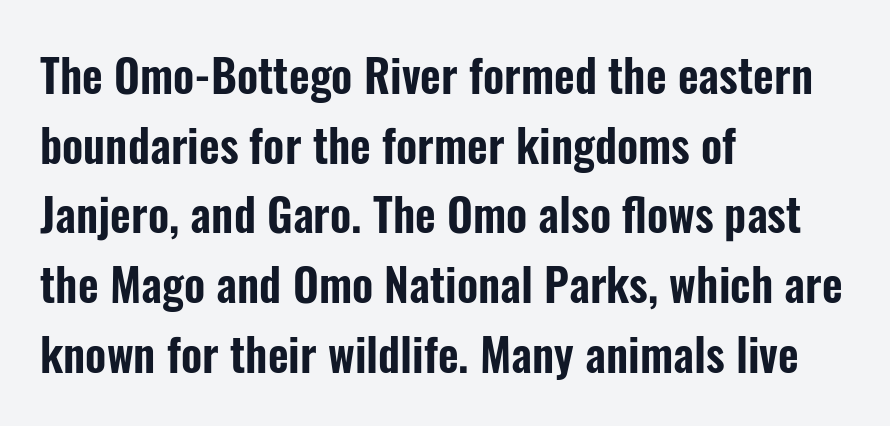
{"serif": "no", "italic": "no", "width": "condensed", "stroke_contrast": "low", "x_height": "medium", "monospaced": "no", "underline": "no", "align": "left", "line_spacing": "normal", "line_spacing_ratio": 1.55, "letter_spacing": "normal", "letter_spacing_em": 0.0, "glyph_px": 45}
